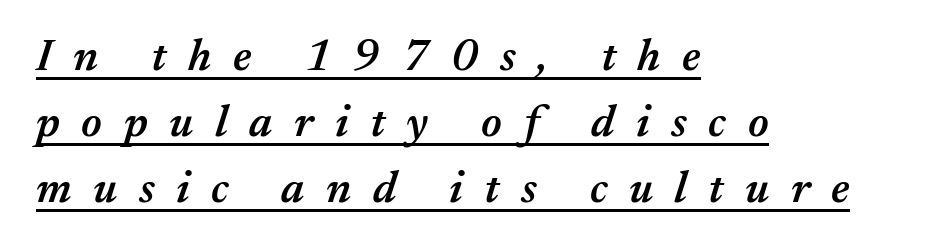
A typographer would call this underscored text. Leading: standard. Spacing verdict: proportional, widths tailored to each character. Left-aligned paragraph, ragged on the right. Moderately thickened strokes mark this as semibold type.
